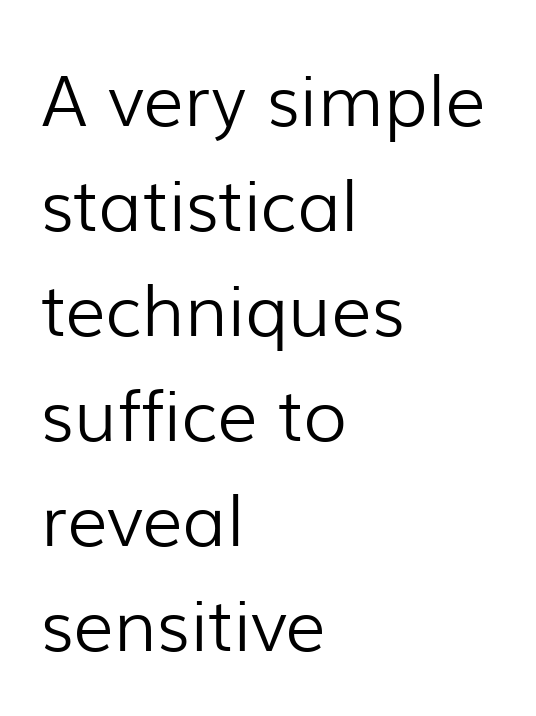
Q: Is the text bold? A: No.
Q: Is the text italic (slanted)? A: No, it is upright.
Q: Is the typeface a serif or a sans-serif typeface? A: Sans-serif.
Q: Is the text underlined? A: No.
Q: How is the paragraph aligned? A: Left-aligned.
Q: Is the spacing between letters normal or unusually wide? A: Normal.
Q: Is the spacing between lines tight, normal or loose? A: Normal.
Q: Width (condensed, normal, or wide)? A: Normal.
Q: Stroke contrast? A: Low.
Q: x-height? A: Medium.
Q: Monospaced? A: No.
